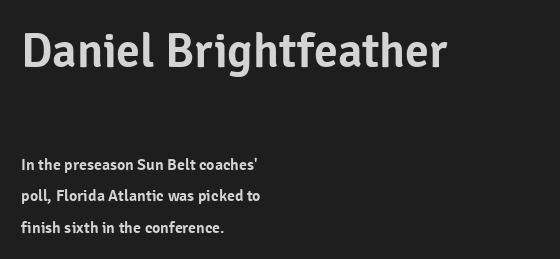
Vertically, the passage feels expansive, rows floating well apart. The letters stand upright; this is a roman face. Left-aligned paragraph, ragged on the right. Beneath every word, the page is bare. Honestly, the letter spacing is just normal — you wouldn't notice it.
